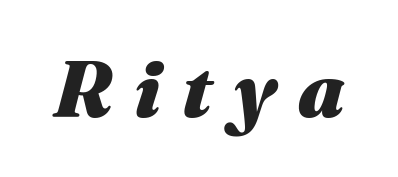
{"italic": "yes", "lean": "right", "slant_degrees": 16, "bold": "yes", "weight": "heavy", "width": "normal", "stroke_contrast": "medium", "x_height": "medium", "monospaced": "no", "underline": "no", "letter_spacing": "wide", "letter_spacing_em": 0.27, "glyph_px": 79}
